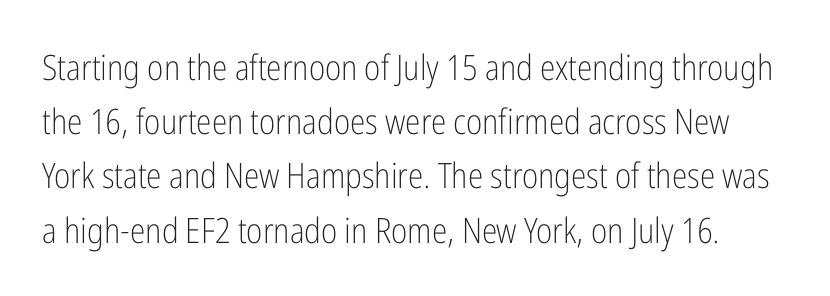
Q: Is the text bold? A: No.
Q: Is the text italic (slanted)? A: No, it is upright.
Q: Is the typeface a serif or a sans-serif typeface? A: Sans-serif.
Q: Is the text underlined? A: No.
Q: Is the spacing between letters normal or unusually wide? A: Normal.
Q: Is the spacing between lines tight, normal or loose? A: Normal.
Q: Width (condensed, normal, or wide)? A: Condensed.
Q: Stroke contrast? A: Low.
Q: x-height? A: Medium.
Q: Monospaced? A: No.
